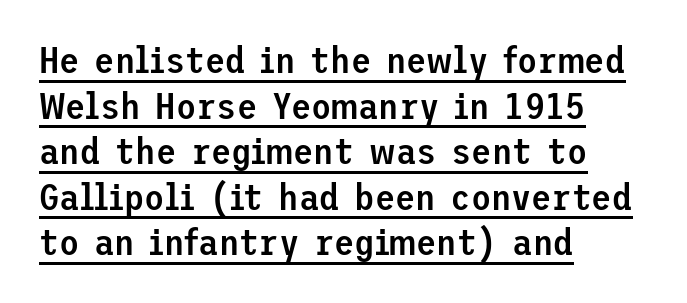
{"serif": "no", "italic": "no", "bold": "semi", "weight": "semibold", "width": "normal", "stroke_contrast": "low", "x_height": "medium", "underline": "yes", "align": "left", "line_spacing_ratio": 1.23, "letter_spacing": "normal", "letter_spacing_em": 0.0, "glyph_px": 37}
